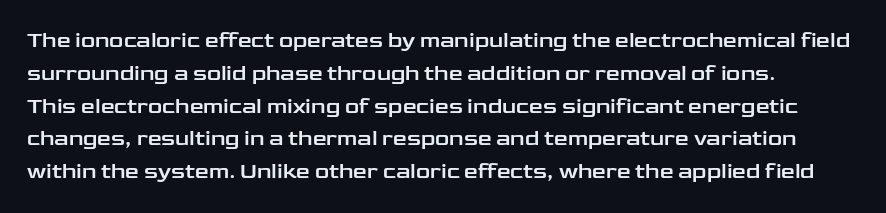
The image shows 22 px text type, upright; set left-aligned, normal line spacing (1.49x), normal letter spacing, not underlined.
